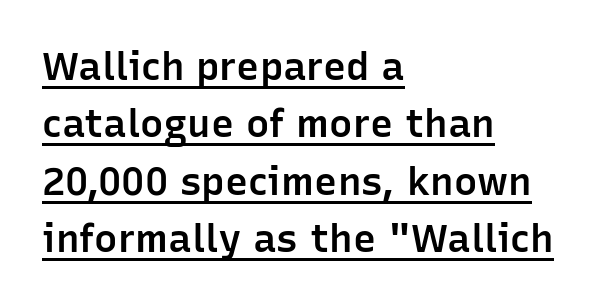
Q: Is the text bold? A: Semi-bold.
Q: Is the text italic (slanted)? A: No, it is upright.
Q: Is the typeface a serif or a sans-serif typeface? A: Sans-serif.
Q: Is the text underlined? A: Yes.
Q: How is the paragraph aligned? A: Left-aligned.
Q: Is the spacing between letters normal or unusually wide? A: Normal.
Q: Is the spacing between lines tight, normal or loose? A: Normal.
Q: Width (condensed, normal, or wide)? A: Normal.
Q: Stroke contrast? A: Low.
Q: x-height? A: Medium.
Q: Monospaced? A: No.
